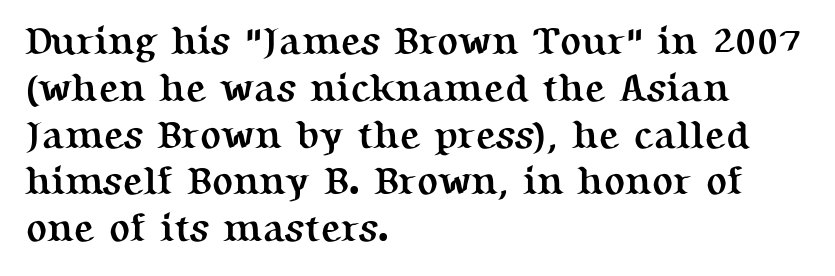
A roman cut, with each character standing at attention. Think of a printed novel: that variable character pitch is what you see here. These lines keep a tight, regular rhythm from letter to letter. Stroke thickness is high; the sample reads as a true bold.
